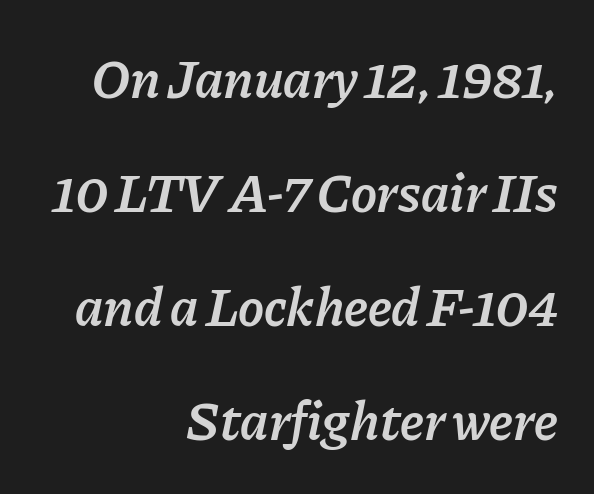
The image shows 55 px semibold type, italic (leaning right); set right-aligned, loose line spacing (2.07x), normal letter spacing, not underlined; low stroke contrast and a medium x-height.
